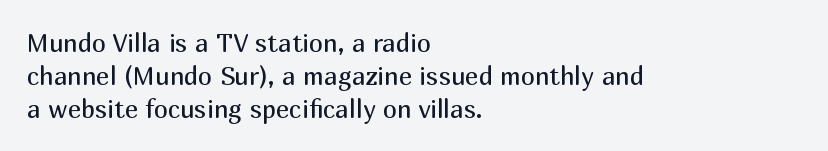
The setting favours the left margin, as ordinary paragraphs usually do. The letters stand upright; this is a roman face. Does the leading feel generous? No, just average. The passage shown has conventional tracking throughout. Each stroke keeps to a modest, everyday thickness or less.
